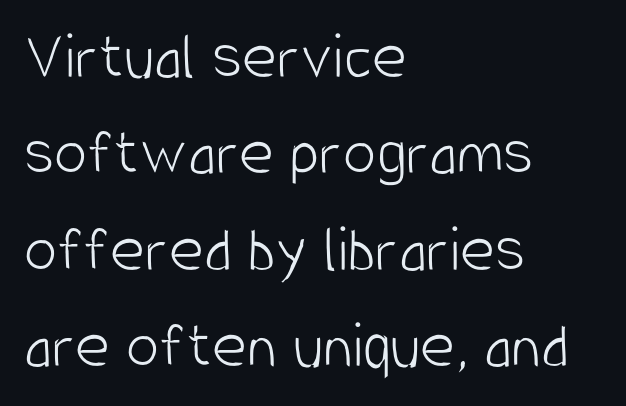
Q: Is the text bold? A: No.
Q: Is the text italic (slanted)? A: No, it is upright.
Q: Is the typeface a serif or a sans-serif typeface? A: Sans-serif.
Q: Is the text underlined? A: No.
Q: How is the paragraph aligned? A: Left-aligned.
Q: Is the spacing between letters normal or unusually wide? A: Normal.
Q: Is the spacing between lines tight, normal or loose? A: Normal.
Q: Width (condensed, normal, or wide)? A: Condensed.
Q: Stroke contrast? A: Low.
Q: x-height? A: Large.
Q: Monospaced? A: No.
